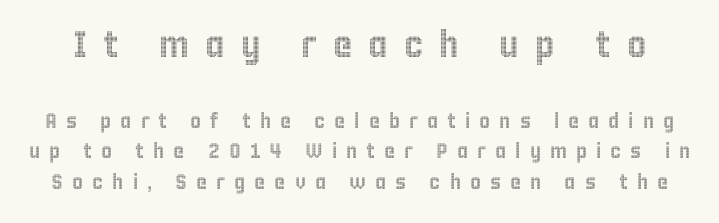
Is this a fixed-width face? No — the glyphs have proportional, varying widths. You get the large type first, then a drop to smaller type. The letters stand upright; this is a roman face. A bare baseline throughout the passage. How would I describe the line gaps? Plain and ordinary.
